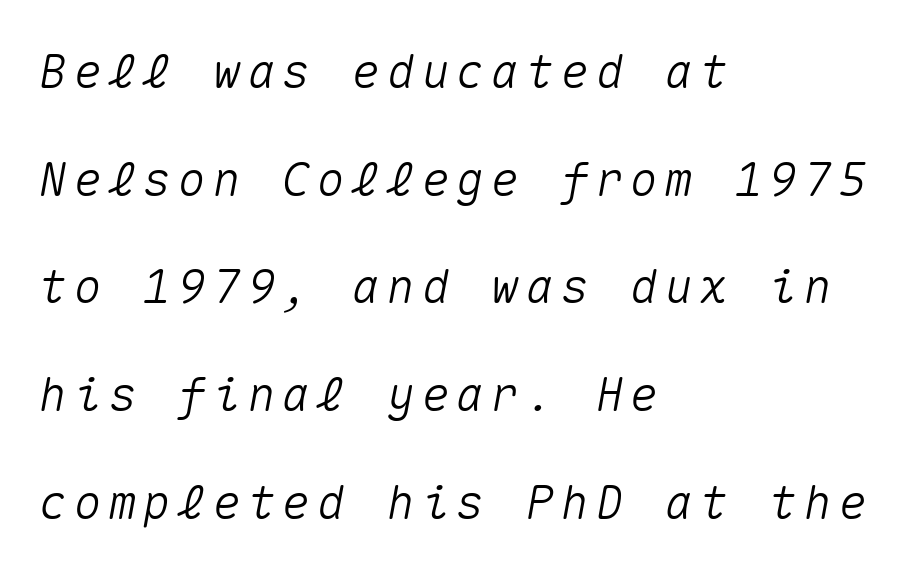
You could fit nearly another row in the gap between these rows. Alignment: flush left. These lines were composed using italics. Each letter, wide or thin by design, is forced into the same width here. Descenders hang freely into open space.
